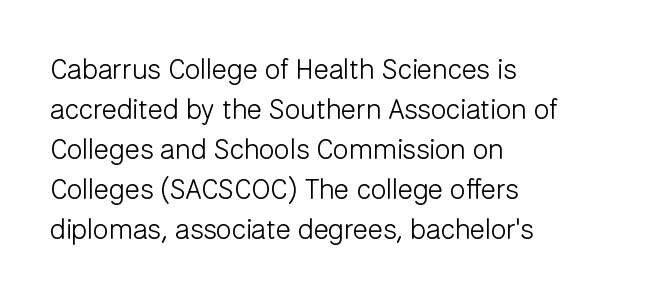
Q: Is the text bold? A: No.
Q: Is the text italic (slanted)? A: No, it is upright.
Q: Is the typeface a serif or a sans-serif typeface? A: Sans-serif.
Q: Is the text underlined? A: No.
Q: How is the paragraph aligned? A: Left-aligned.
Q: Is the spacing between letters normal or unusually wide? A: Normal.
Q: Is the spacing between lines tight, normal or loose? A: Normal.
Q: Width (condensed, normal, or wide)? A: Normal.
Q: Stroke contrast? A: Low.
Q: x-height? A: Medium.
Q: Monospaced? A: No.
